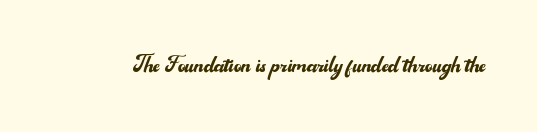
{"serif": "no", "bold": "no", "weight": "regular", "width": "normal", "stroke_contrast": "medium", "x_height": "small", "monospaced": "no", "underline": "no", "letter_spacing": "normal", "letter_spacing_em": 0.0, "glyph_px": 29}
